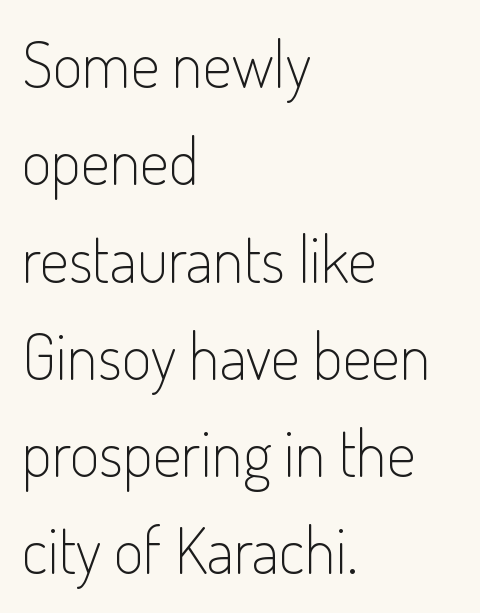
The font sits on the lighter half of the weight spectrum, regular included. All the whitespace from short lines collects on the right. You can tell from the bare stems that sans-serif type was used. The space beneath each line is pristine and unruled.
